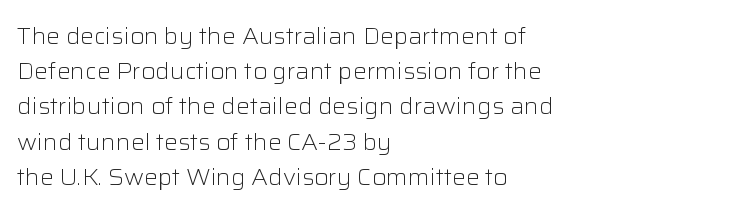
Q: Is the text bold? A: No.
Q: Is the text italic (slanted)? A: No, it is upright.
Q: Is the text underlined? A: No.
Q: How is the paragraph aligned? A: Left-aligned.
Q: Is the spacing between letters normal or unusually wide? A: Normal.
Q: Is the spacing between lines tight, normal or loose? A: Normal.
